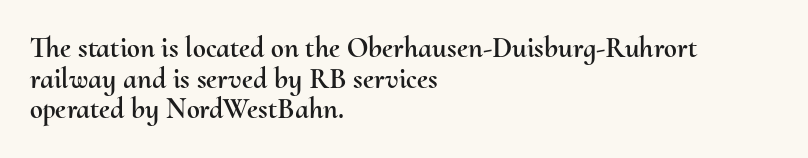
Q: Is the text italic (slanted)? A: No, it is upright.
Q: Is the text underlined? A: No.
Q: How is the paragraph aligned? A: Left-aligned.
Q: Is the spacing between letters normal or unusually wide? A: Normal.
Q: Is the spacing between lines tight, normal or loose? A: Tight.
Q: Width (condensed, normal, or wide)? A: Normal.
Q: Stroke contrast? A: Medium.
Q: x-height? A: Small.
Q: Monospaced? A: No.
